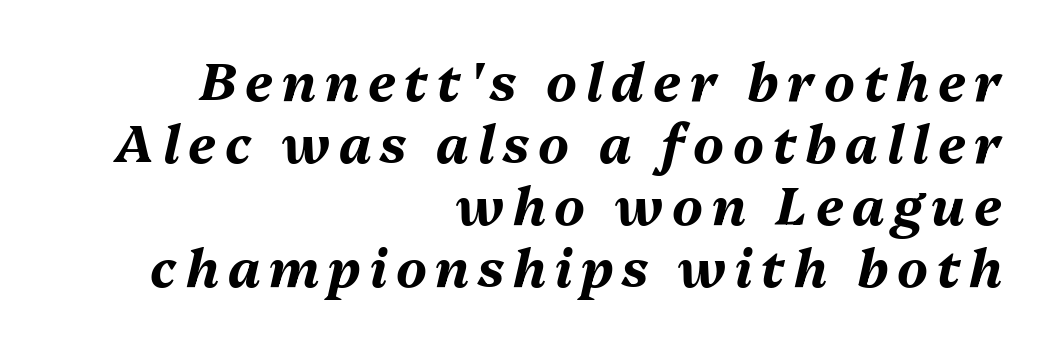
Varying glyph widths throughout — classic text-font behaviour. On the weight axis this lands at bold, roughly 700. Italic? Definitely — the glyphs are oblique. Line ends are locked; line starts wander. Check under the words: just untouched page.
